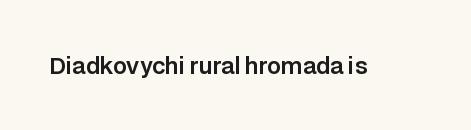
Tall strokes in this sample are plumb rather than angled. Short note: letters normally spaced. Lines of text with bare space underneath.
